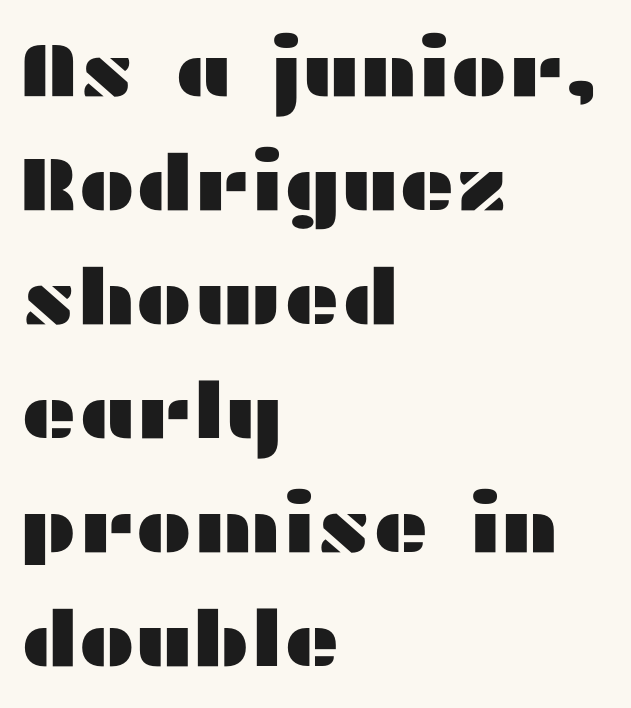
If you measured baseline to baseline, you'd find a middling distance. Designer's note — italics off, roman on. The paragraph shown leans on its left margin. Looks like regular typesetting: each glyph gets only the width it needs. Grotesque or geometric, the face here clearly has no serifs.
